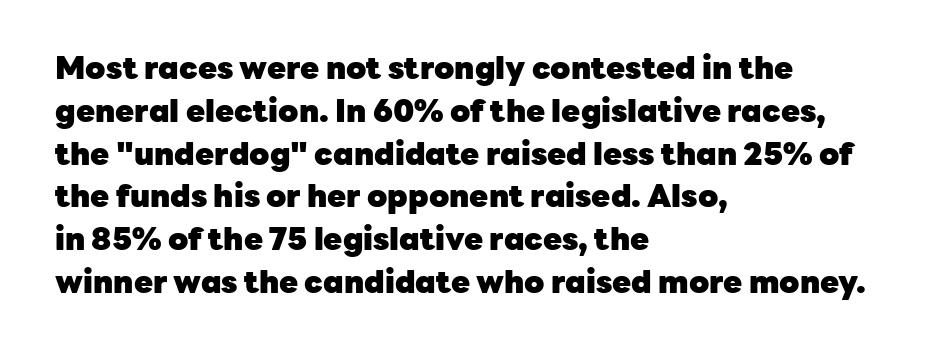
Q: Is the text bold? A: Yes.
Q: Is the text italic (slanted)? A: No, it is upright.
Q: Is the typeface a serif or a sans-serif typeface? A: Sans-serif.
Q: Is the text underlined? A: No.
Q: How is the paragraph aligned? A: Left-aligned.
Q: Is the spacing between letters normal or unusually wide? A: Normal.
Q: Is the spacing between lines tight, normal or loose? A: Normal.
Q: Width (condensed, normal, or wide)? A: Normal.
Q: Stroke contrast? A: Low.
Q: x-height? A: Medium.
Q: Monospaced? A: No.
